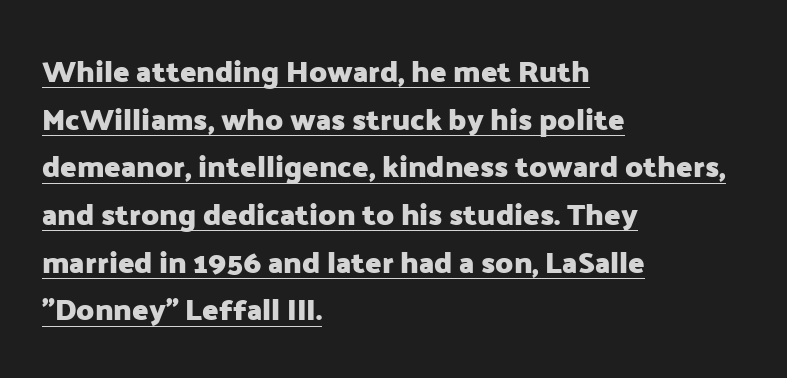
{"serif": "no", "italic": "no", "bold": "yes", "weight": "heavy", "width": "normal", "stroke_contrast": "low", "x_height": "medium", "monospaced": "no", "underline": "yes", "align": "left", "line_spacing": "normal", "line_spacing_ratio": 1.59, "letter_spacing": "normal", "letter_spacing_em": 0.0, "glyph_px": 30}
